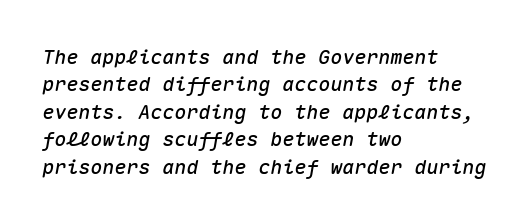
{"italic": "yes", "lean": "right", "slant_degrees": 10, "underline": "no", "align": "left", "line_spacing": "normal", "line_spacing_ratio": 1.37, "letter_spacing": "normal", "letter_spacing_em": 0.0, "glyph_px": 20}
